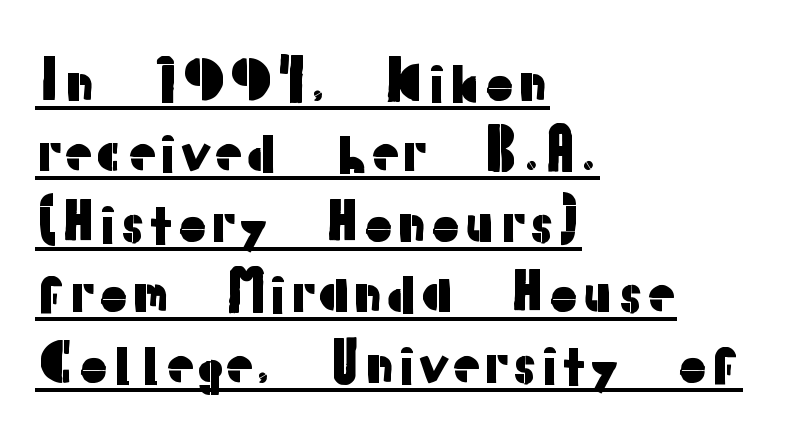
{"serif": "no", "italic": "no", "width": "normal", "stroke_contrast": "low", "x_height": "medium", "monospaced": "no", "underline": "yes", "align": "left", "line_spacing": "normal", "line_spacing_ratio": 1.28, "letter_spacing": "normal", "letter_spacing_em": 0.0, "glyph_px": 55}
